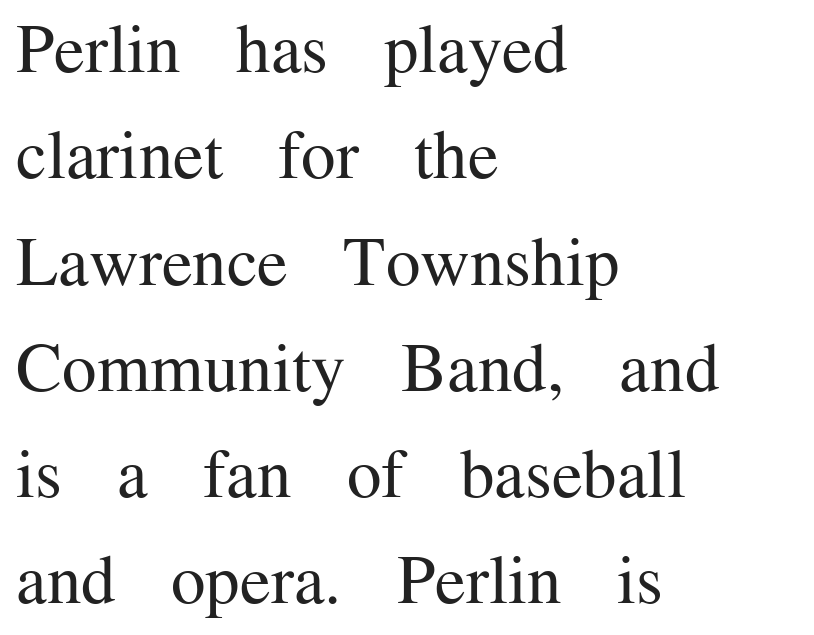
{"serif": "yes", "italic": "no", "bold": "no", "weight": "regular", "width": "normal", "stroke_contrast": "medium", "x_height": "medium", "monospaced": "no", "underline": "no", "align": "left", "line_spacing": "normal", "line_spacing_ratio": 1.54, "letter_spacing": "normal", "letter_spacing_em": 0.0, "glyph_px": 69}
